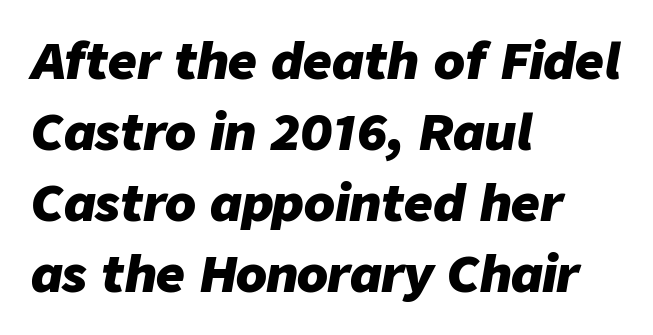
The area under the type is left untouched. What stands out about the letter spacing? Nothing — it is the standard amount. You could not count columns in this text — the font is proportionally spaced. Line starts are locked; line ends wander. These words are printed bold, with thick strokes throughout.
